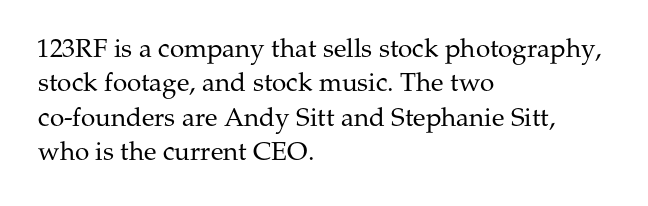
Q: Is the text bold? A: No.
Q: Is the text italic (slanted)? A: No, it is upright.
Q: Is the text underlined? A: No.
Q: How is the paragraph aligned? A: Left-aligned.
Q: Is the spacing between letters normal or unusually wide? A: Normal.
Q: Is the spacing between lines tight, normal or loose? A: Normal.
